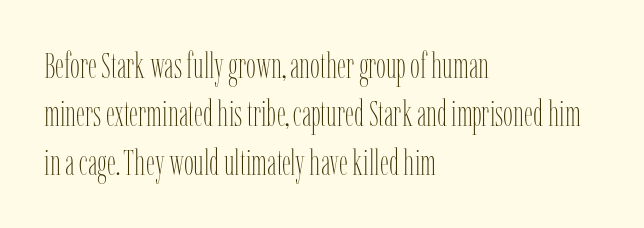
Look at the tracking — it's just the regular setting, nothing added. Italic? Not at all — the glyphs are vertical. A normal amount of white space separates one row of letters from the next. The rendering anchors every line to the left-hand side.
